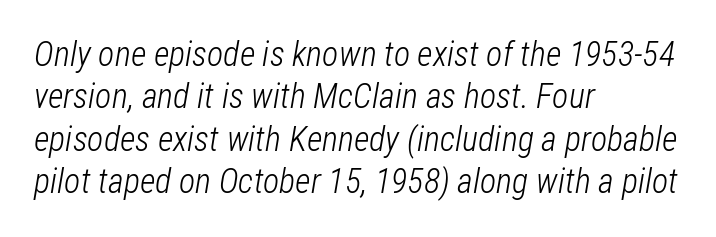
Q: Is the text bold? A: No.
Q: Is the text italic (slanted)? A: Yes, it leans right by about 12 degrees.
Q: Is the text underlined? A: No.
Q: How is the paragraph aligned? A: Left-aligned.
Q: Is the spacing between letters normal or unusually wide? A: Normal.
Q: Is the spacing between lines tight, normal or loose? A: Normal.
Q: Width (condensed, normal, or wide)? A: Condensed.
Q: Stroke contrast? A: Low.
Q: x-height? A: Medium.
Q: Monospaced? A: No.
